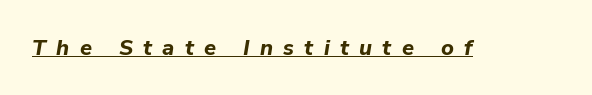
Students, this is bold: see how much ink each stroke carries. Check the space under the baseline: a stroke is drawn there. Spacing between characters has been opened up far beyond the box default. Notice how the stems are inclined rather than vertical — that's the hallmark of italics.
